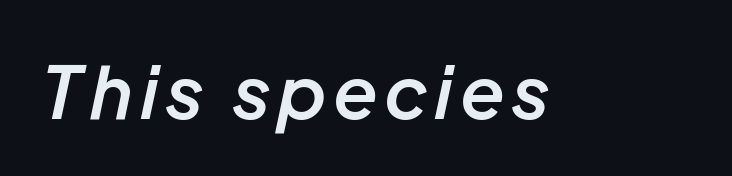
The image shows 73 px semibold type, italic (leaning right); set not underlined; low stroke contrast and a medium x-height.
